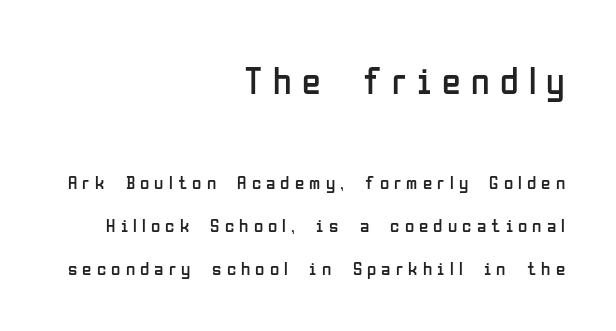
Q: Is the text bold? A: No.
Q: Is the text italic (slanted)? A: No, it is upright.
Q: Is the typeface a serif or a sans-serif typeface? A: Sans-serif.
Q: Is the text underlined? A: No.
Q: How is the paragraph aligned? A: Right-aligned.
Q: Is the spacing between letters normal or unusually wide? A: Unusually wide.
Q: Is the spacing between lines tight, normal or loose? A: Loose.
Q: Which block of text is set in a larger size, the first (top) or the second (bottom)? A: The first (top) one.
Q: Width (condensed, normal, or wide)? A: Condensed.
Q: Stroke contrast? A: Low.
Q: x-height? A: Medium.
Q: Monospaced? A: No.
